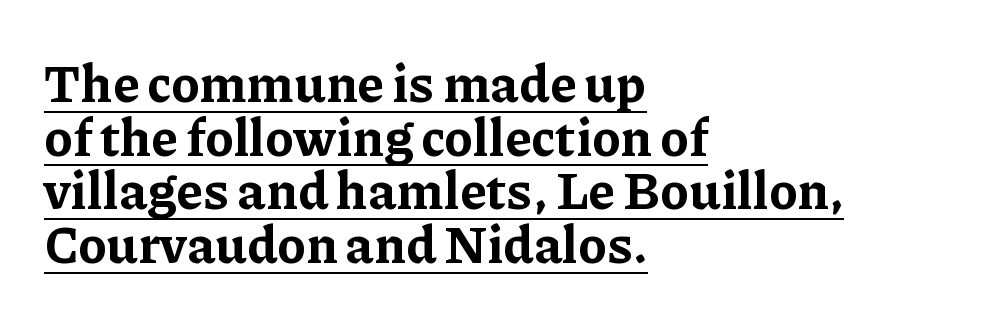
The gaps between neighbouring characters are ordinary and unremarkable. Yep, those are serifs on the letters. The ragged edge is on the right, which tells us the setting is flush left. Whoever set this chose condensed vertical rhythm over breathing room.
